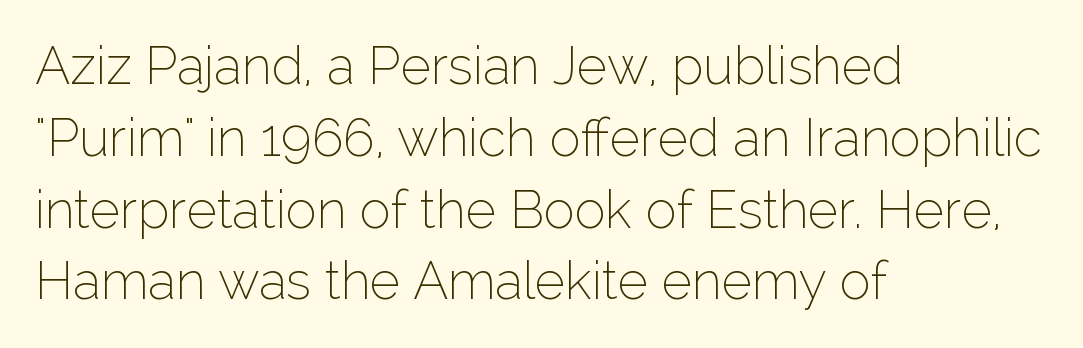
{"serif": "no", "italic": "no", "bold": "no", "weight": "thin", "width": "normal", "stroke_contrast": "low", "x_height": "medium", "monospaced": "no", "underline": "no", "align": "left", "line_spacing": "normal", "line_spacing_ratio": 1.38, "letter_spacing": "normal", "letter_spacing_em": 0.0, "glyph_px": 52}
